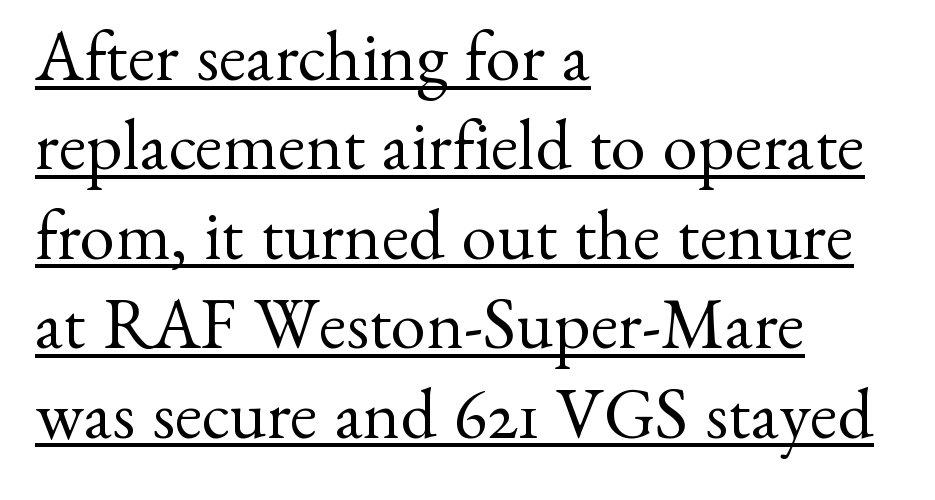
The characters are drawn with everyday or finer stroke widths. Note the varied advance widths — an 'i' is clearly narrower than an 'm'. This sample is left-justified, so line endings fall wherever the words run out. Vertically, the passage feels balanced, rows spaced as you'd expect. The font's upright variant was chosen for this text.
